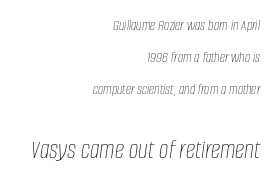
The image shows 27 px text type, italic (leaning right); set right-aligned, loose line spacing (2.12x), normal letter spacing, not underlined; the second (bottom) block is 1.8x larger.
